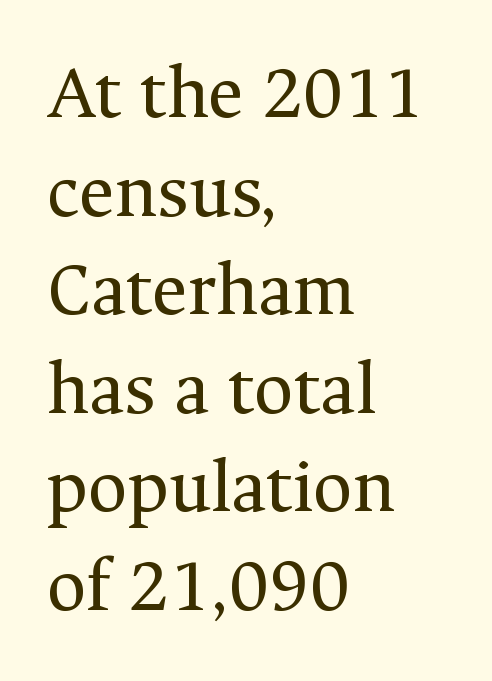
The image shows 77 px regular-weight serif type, upright; set left-aligned, normal line spacing (1.28x), normal letter spacing, not underlined; medium stroke contrast and a medium x-height.
